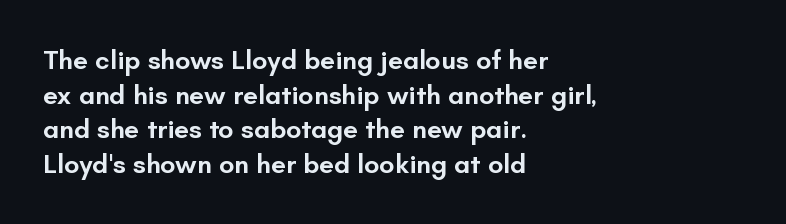
Q: Is the text bold? A: Semi-bold.
Q: Is the text italic (slanted)? A: No, it is upright.
Q: Is the text underlined? A: No.
Q: How is the paragraph aligned? A: Left-aligned.
Q: Is the spacing between letters normal or unusually wide? A: Normal.
Q: Is the spacing between lines tight, normal or loose? A: Normal.
